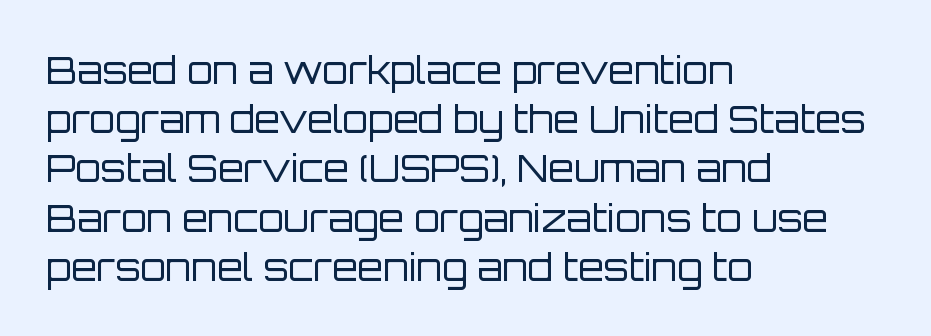
Nope, not italic — everything's standing straight. Each row of text sits above clean, open space. These lines stack with their left ends in a neat column. If you measured baseline to baseline, you'd find a middling distance. Is this a sans? Yes — the strokes have no serifs. Think of a printed novel: that variable character pitch is what you see here.
